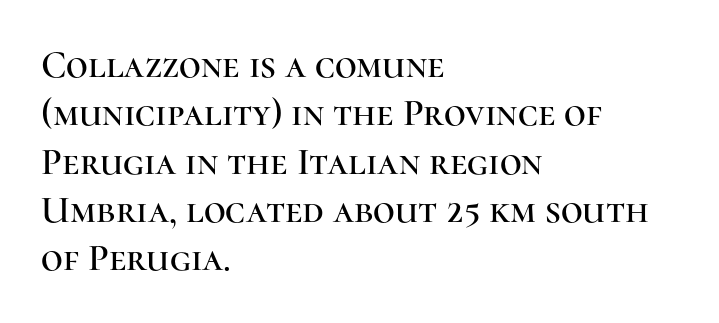
Q: Is the text italic (slanted)? A: No, it is upright.
Q: Is the typeface a serif or a sans-serif typeface? A: Serif.
Q: Is the text underlined? A: No.
Q: How is the paragraph aligned? A: Left-aligned.
Q: Is the spacing between letters normal or unusually wide? A: Normal.
Q: Is the spacing between lines tight, normal or loose? A: Normal.
Q: Width (condensed, normal, or wide)? A: Normal.
Q: Stroke contrast? A: High.
Q: x-height? A: Medium.
Q: Monospaced? A: No.
